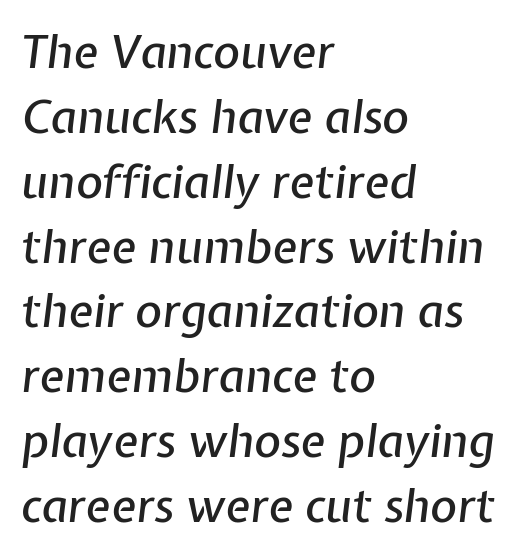
{"italic": "yes", "lean": "right", "slant_degrees": 7, "width": "normal", "stroke_contrast": "low", "x_height": "medium", "monospaced": "no", "underline": "no", "align": "left", "line_spacing": "normal", "line_spacing_ratio": 1.41, "letter_spacing": "normal", "letter_spacing_em": 0.0, "glyph_px": 46}
